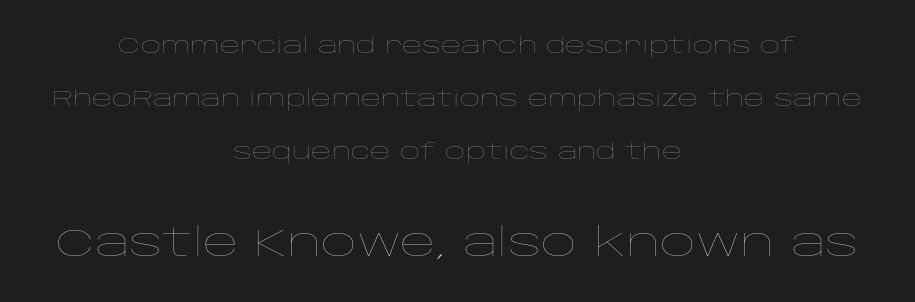
Q: Is the text bold? A: No.
Q: Is the text italic (slanted)? A: No, it is upright.
Q: Is the text underlined? A: No.
Q: How is the paragraph aligned? A: Centered.
Q: Is the spacing between letters normal or unusually wide? A: Normal.
Q: Is the spacing between lines tight, normal or loose? A: Loose.
Q: Which block of text is set in a larger size, the first (top) or the second (bottom)? A: The second (bottom) one.
Q: Width (condensed, normal, or wide)? A: Wide.
Q: Stroke contrast? A: Low.
Q: x-height? A: Large.
Q: Monospaced? A: No.
